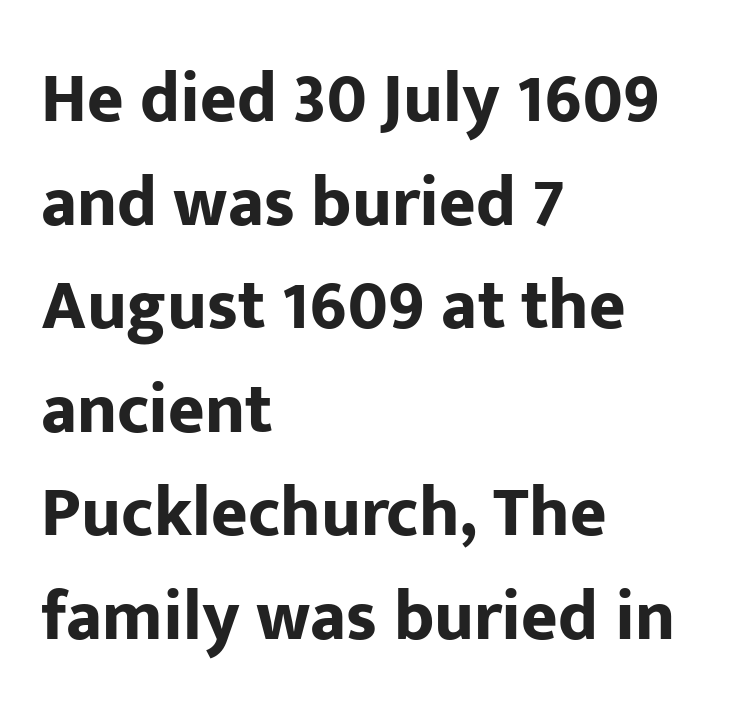
Descenders hang freely into open space. Each word holds together tightly as a unit, with standard inter-letter gaps. This sample uses a sans-serif face. Spacing verdict: proportional, widths tailored to each character.
